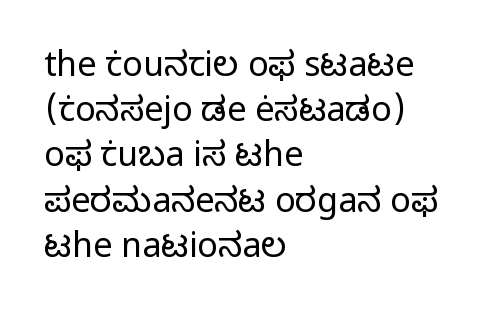
Q: Is the text bold? A: No.
Q: Is the text italic (slanted)? A: No, it is upright.
Q: Is the typeface a serif or a sans-serif typeface? A: Sans-serif.
Q: Is the text underlined? A: No.
Q: How is the paragraph aligned? A: Left-aligned.
Q: Is the spacing between letters normal or unusually wide? A: Normal.
Q: Is the spacing between lines tight, normal or loose? A: Normal.
Q: Width (condensed, normal, or wide)? A: Normal.
Q: Stroke contrast? A: Low.
Q: x-height? A: Medium.
Q: Monospaced? A: No.
